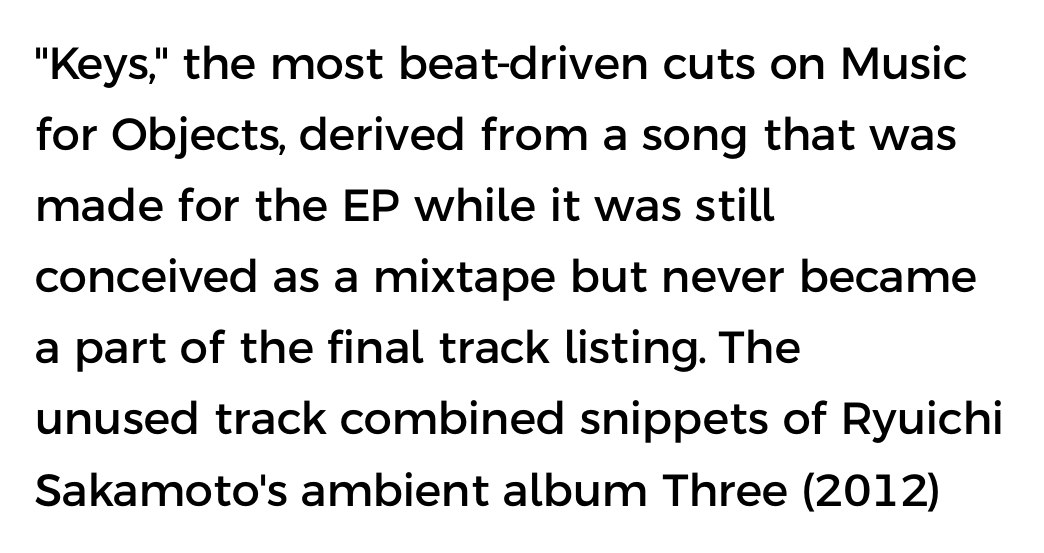
The image shows 45 px sans-serif type, upright; set left-aligned, normal line spacing (1.58x), normal letter spacing, not underlined; low stroke contrast and a medium x-height.
